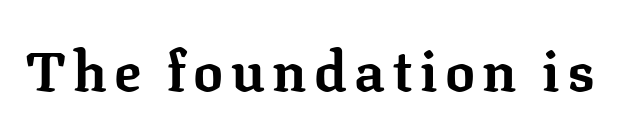
Italic? Not at all — the glyphs are vertical. Clear beneath every line of the passage. Typographic density is high because the face is bold. Note the varied advance widths — an 'i' is clearly narrower than an 'm'. Typographically, this falls in the serif category.
